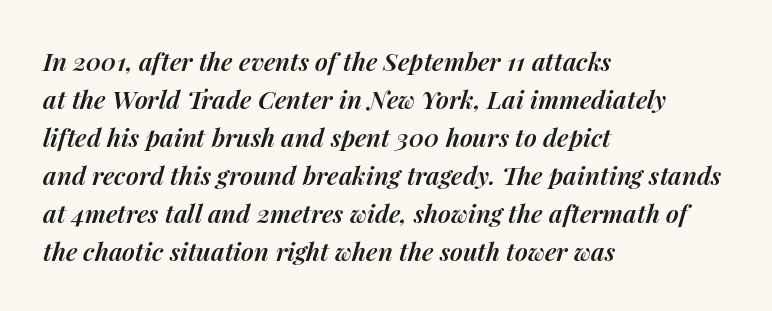
{"italic": "yes", "lean": "right", "slant_degrees": 14, "bold": "semi", "underline": "no", "align": "left", "line_spacing": "normal", "line_spacing_ratio": 1.52, "letter_spacing": "normal", "letter_spacing_em": 0.0, "glyph_px": 25}
